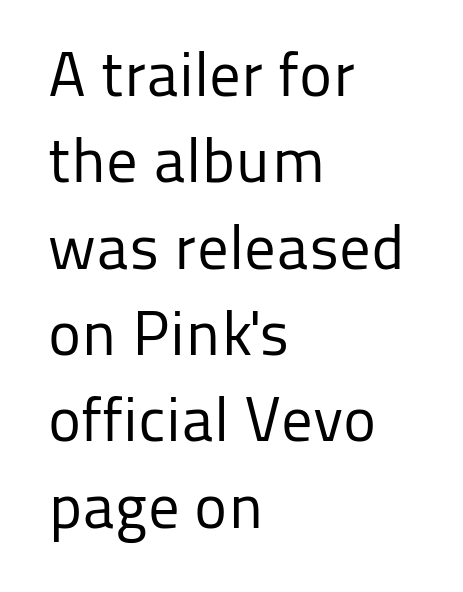
The image shows 63 px regular-weight sans-serif type, upright; set left-aligned, normal line spacing (1.37x), normal letter spacing, not underlined; low stroke contrast and a medium x-height.
